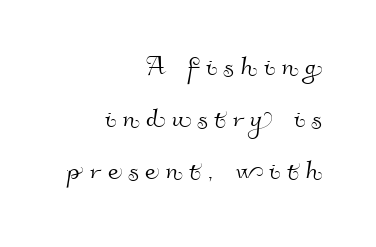
Q: Is the typeface a serif or a sans-serif typeface? A: Sans-serif.
Q: Is the text underlined? A: No.
Q: How is the paragraph aligned? A: Right-aligned.
Q: Is the spacing between letters normal or unusually wide? A: Unusually wide.
Q: Is the spacing between lines tight, normal or loose? A: Normal.
Q: Width (condensed, normal, or wide)? A: Normal.
Q: Stroke contrast? A: High.
Q: x-height? A: Small.
Q: Monospaced? A: No.
